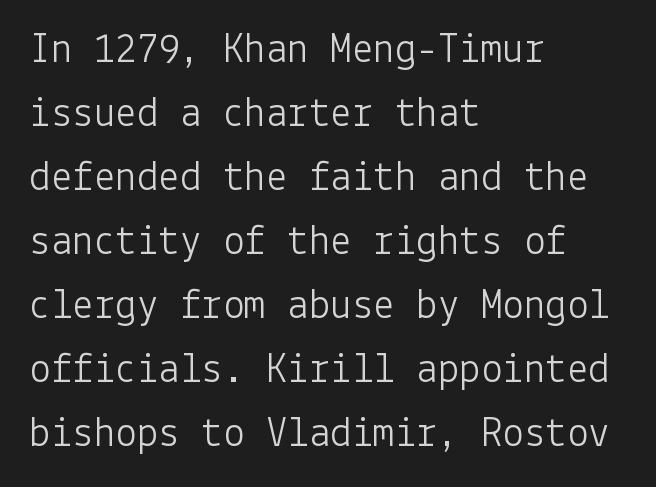
Think standard paragraph weight, or any step lighter than that. Any mark beneath the type? The region is blank. Check where the strokes stop: nothing finishes them off — pure sans. Vertically, the passage feels balanced, rows spaced as you'd expect. Tracking value appears to be zero — textbook default spacing. The lettering stays uniformly vertical, giving the passage a roman look.
